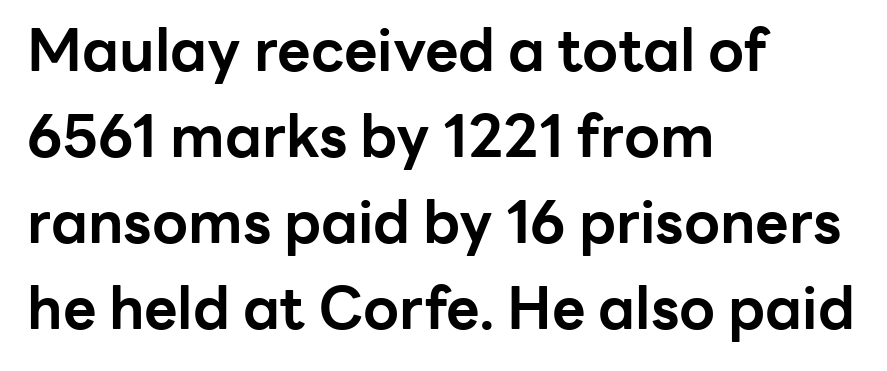
These lines are rendered in a variable-pitch font. The compositor pushed each line to the left boundary. You'd pick this weight for a headline — it's a proper bold. Compared with typical paragraphs, the rows here are spaced about the same. Italic? Not at all — the glyphs are vertical. A typesetter would call this zero additional tracking.
